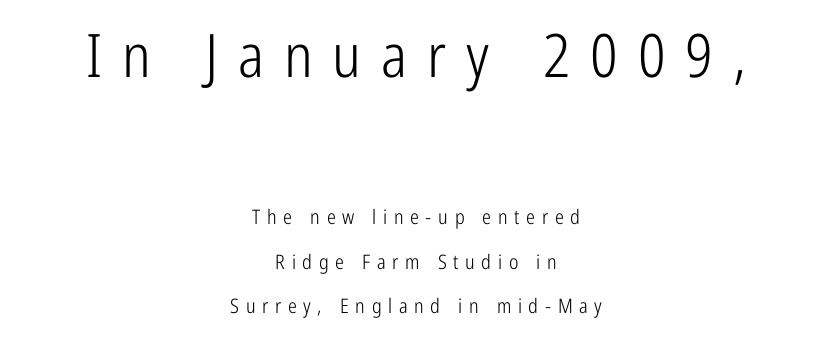
The image shows 60 px light, condensed sans-serif type, upright; set centered, loose line spacing (2.22x), unusually wide letter spacing (+0.33 em), not underlined; the first (top) block is 3.0x larger; low stroke contrast and a medium x-height.
